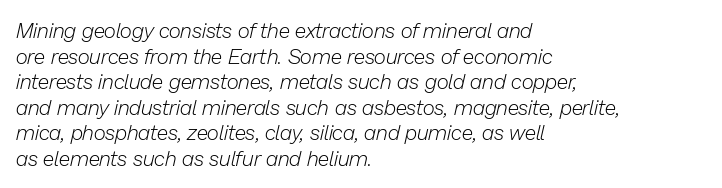
{"italic": "yes", "lean": "right", "slant_degrees": 13, "bold": "no", "underline": "no", "align": "left", "line_spacing_ratio": 1.22, "letter_spacing": "normal", "letter_spacing_em": 0.0, "glyph_px": 21}
